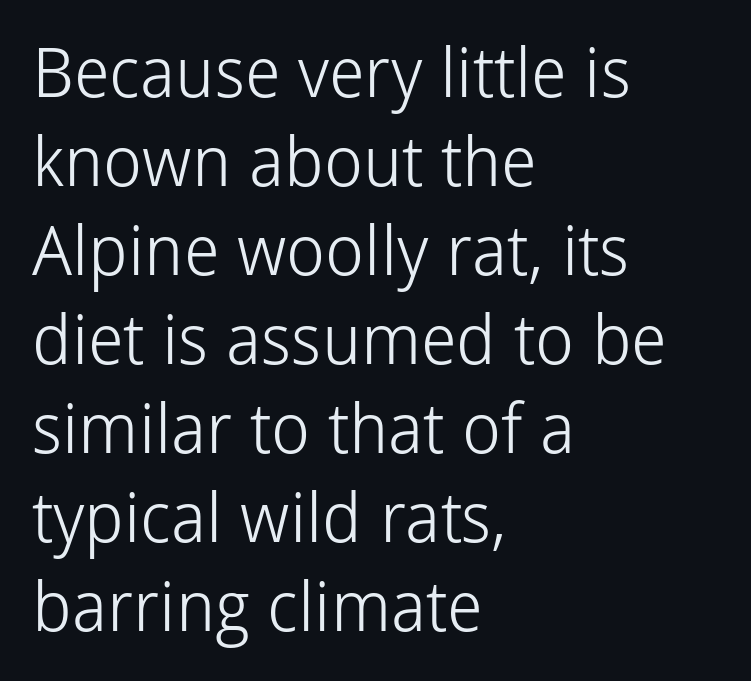
Q: Is the text bold? A: No.
Q: Is the text italic (slanted)? A: No, it is upright.
Q: Is the typeface a serif or a sans-serif typeface? A: Sans-serif.
Q: Is the text underlined? A: No.
Q: How is the paragraph aligned? A: Left-aligned.
Q: Is the spacing between letters normal or unusually wide? A: Normal.
Q: Is the spacing between lines tight, normal or loose? A: Normal.
Q: Width (condensed, normal, or wide)? A: Normal.
Q: Stroke contrast? A: Low.
Q: x-height? A: Medium.
Q: Monospaced? A: No.
